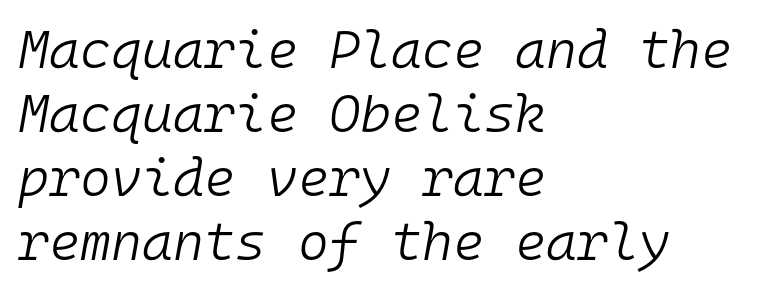
Emphasis-style slanted type is in use. Ink coverage per letter is moderate at most. Clear beneath every line of the passage. Every character here occupies the same horizontal width, giving the sample a typewriter-like rhythm.
